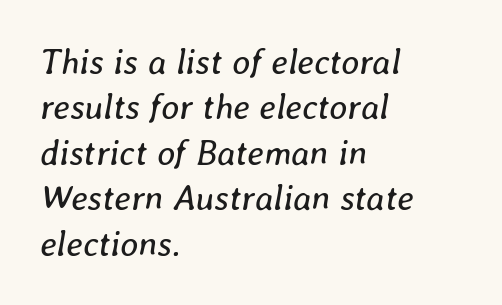
The image shows 35 px regular-weight type, italic (leaning right); set left-aligned, normal line spacing (1.3x), normal letter spacing, not underlined; low stroke contrast and a medium x-height.
